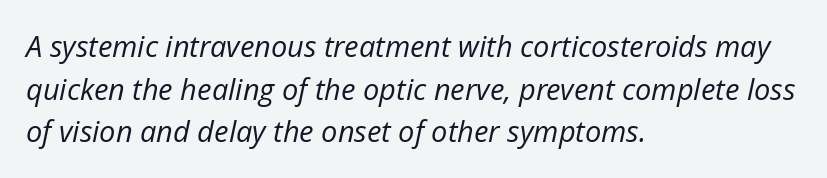
Q: Is the text bold? A: No.
Q: Is the text italic (slanted)? A: Yes, it leans right by about 12 degrees.
Q: Is the text underlined? A: No.
Q: How is the paragraph aligned? A: Left-aligned.
Q: Is the spacing between letters normal or unusually wide? A: Normal.
Q: Is the spacing between lines tight, normal or loose? A: Normal.
Q: Width (condensed, normal, or wide)? A: Normal.
Q: Stroke contrast? A: Low.
Q: x-height? A: Medium.
Q: Monospaced? A: No.
